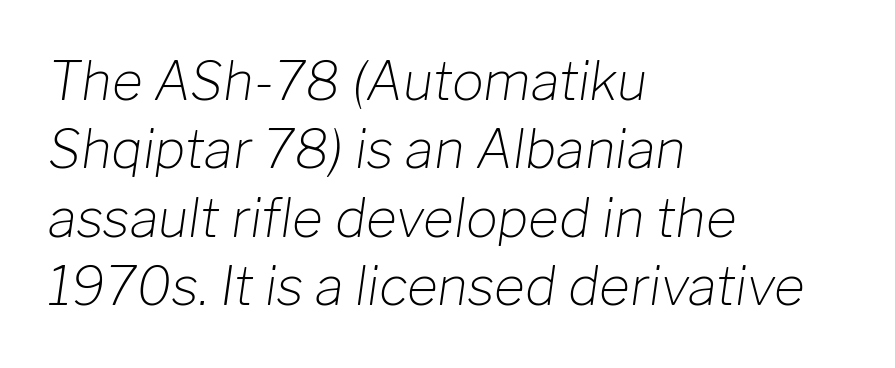
Q: Is the text bold? A: No.
Q: Is the text italic (slanted)? A: Yes, it leans right by about 8 degrees.
Q: Is the text underlined? A: No.
Q: How is the paragraph aligned? A: Left-aligned.
Q: Is the spacing between letters normal or unusually wide? A: Normal.
Q: Is the spacing between lines tight, normal or loose? A: Normal.
Q: Width (condensed, normal, or wide)? A: Normal.
Q: Stroke contrast? A: Low.
Q: x-height? A: Medium.
Q: Monospaced? A: No.
